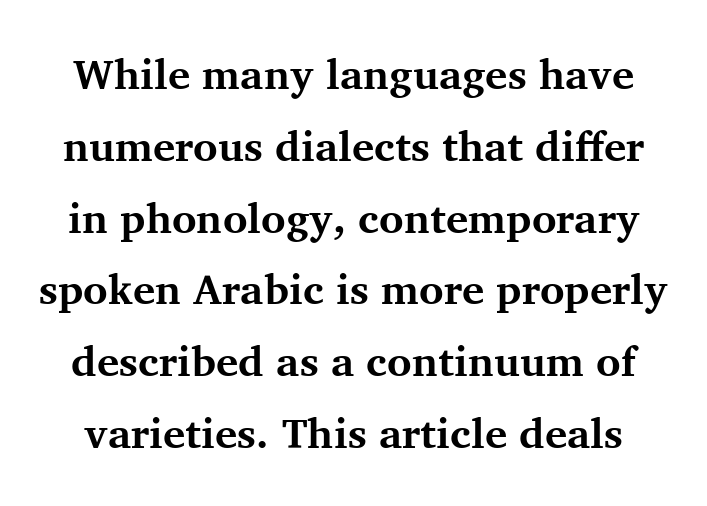
Q: Is the text bold? A: Yes.
Q: Is the text italic (slanted)? A: No, it is upright.
Q: Is the typeface a serif or a sans-serif typeface? A: Serif.
Q: Is the text underlined? A: No.
Q: Is the spacing between letters normal or unusually wide? A: Normal.
Q: Width (condensed, normal, or wide)? A: Normal.
Q: Stroke contrast? A: Medium.
Q: x-height? A: Medium.
Q: Monospaced? A: No.
